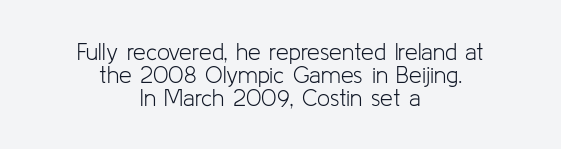
Q: Is the text bold? A: No.
Q: Is the text italic (slanted)? A: No, it is upright.
Q: Is the text underlined? A: No.
Q: How is the paragraph aligned? A: Centered.
Q: Is the spacing between letters normal or unusually wide? A: Normal.
Q: Is the spacing between lines tight, normal or loose? A: Tight.
